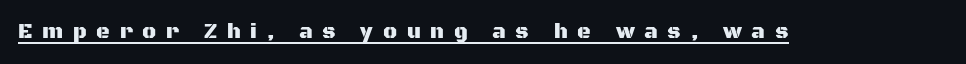
The image shows 21 px text type, upright; set unusually wide letter spacing (+0.46 em), underlined.
